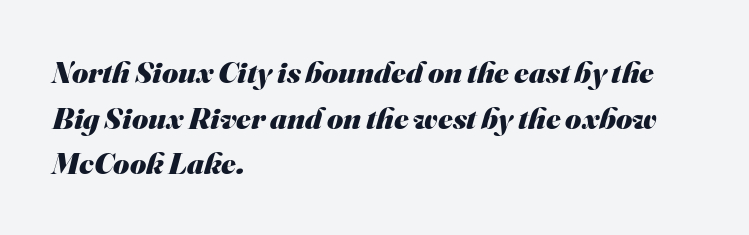
The image shows 31 px heavy sans-serif type; set left-aligned, normal line spacing (1.47x), normal letter spacing, not underlined; medium stroke contrast and a small x-height.
